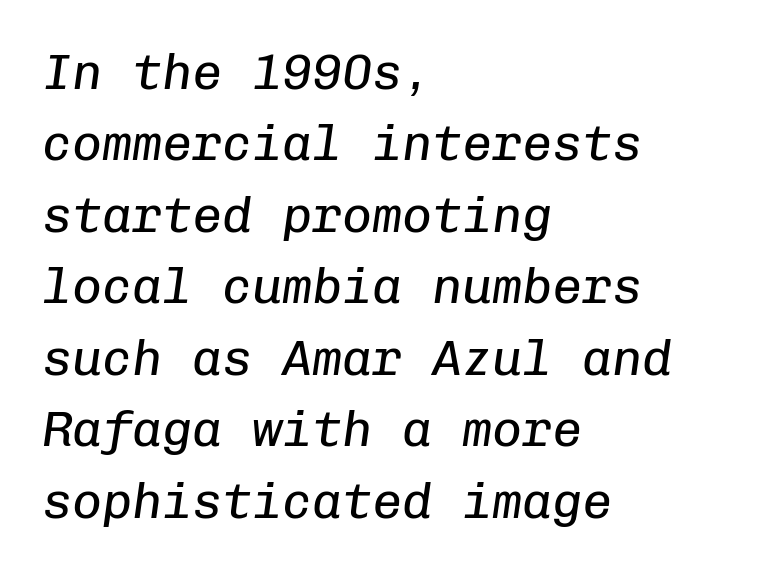
Each line starts at the same left margin while the right side varies. The leading is moderate, giving the passage an even texture. A quiet, ordinary-to-light weight characterises the typeface. This sample has the even, mechanical cadence of fixed-width lettering. Is the type slanted? Yes — the strokes lean at a clear angle.
